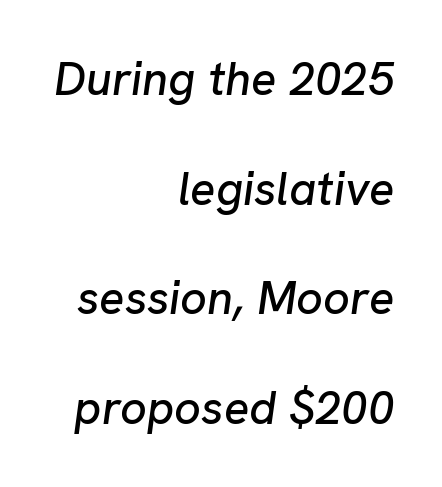
Is the type slanted? Yes — the strokes lean at a clear angle. The space beneath each line is pristine and unruled. Teacher's note: observe the even right margin — that is flush-right alignment. Think of a printed novel: that variable character pitch is what you see here. Here the glyphs are tracked normally, forming tight word shapes. A typesetter would call this leading open, well beyond the default.
